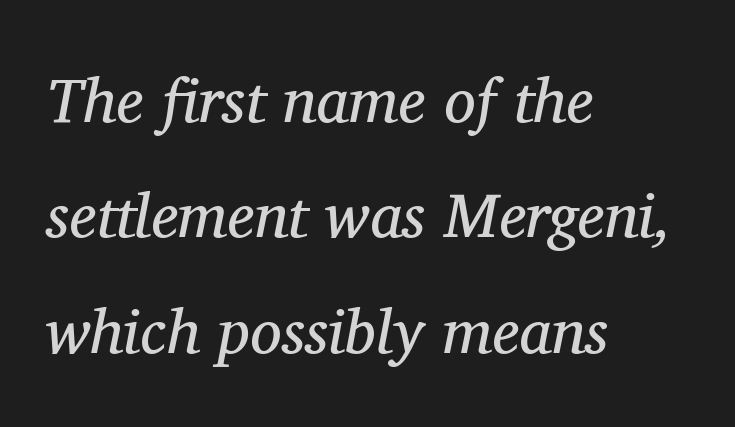
{"serif": "yes", "italic": "yes", "lean": "right", "slant_degrees": 11, "bold": "no", "weight": "regular", "width": "normal", "stroke_contrast": "medium", "x_height": "medium", "monospaced": "no", "underline": "no", "align": "left", "line_spacing_ratio": 1.83, "letter_spacing": "normal", "letter_spacing_em": 0.0, "glyph_px": 63}
